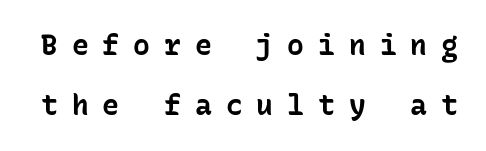
Q: Is the text bold? A: Yes.
Q: Is the text italic (slanted)? A: No, it is upright.
Q: Is the typeface a serif or a sans-serif typeface? A: Sans-serif.
Q: Is the text underlined? A: No.
Q: Is the spacing between letters normal or unusually wide? A: Unusually wide.
Q: Is the spacing between lines tight, normal or loose? A: Loose.
Q: Width (condensed, normal, or wide)? A: Normal.
Q: Stroke contrast? A: Low.
Q: x-height? A: Medium.
Q: Monospaced? A: Yes.
